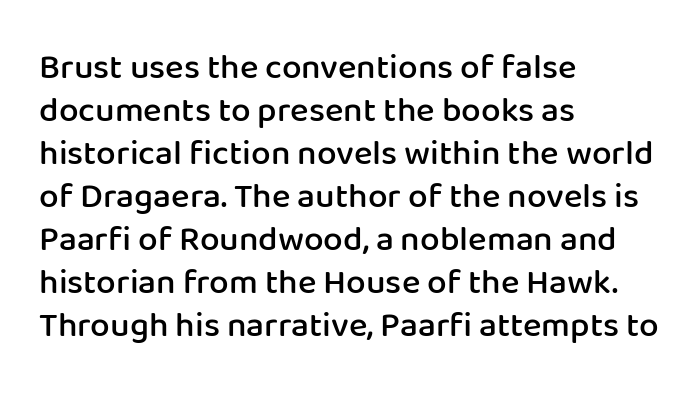
Horizontal alignment here is leftward, the default for most running prose. The text was rendered using a sans face with plain stroke endings. Unmarked baselines from the first word to the last. The rendering keeps characters at their native spacing.
